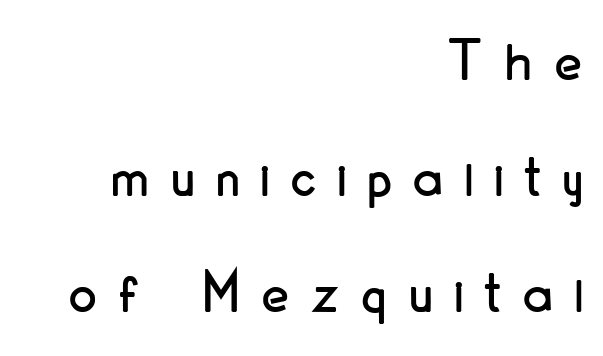
Q: Is the text italic (slanted)? A: No, it is upright.
Q: Is the typeface a serif or a sans-serif typeface? A: Sans-serif.
Q: Is the text underlined? A: No.
Q: How is the paragraph aligned? A: Right-aligned.
Q: Is the spacing between letters normal or unusually wide? A: Unusually wide.
Q: Is the spacing between lines tight, normal or loose? A: Loose.
Q: Width (condensed, normal, or wide)? A: Condensed.
Q: Stroke contrast? A: Low.
Q: x-height? A: Small.
Q: Monospaced? A: No.
